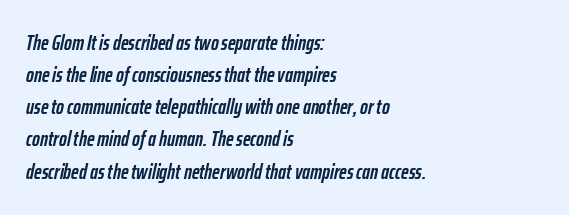
Q: Is the text bold? A: Yes.
Q: Is the text italic (slanted)? A: Yes, it leans right by about 12 degrees.
Q: Is the text underlined? A: No.
Q: How is the paragraph aligned? A: Left-aligned.
Q: Is the spacing between letters normal or unusually wide? A: Normal.
Q: Is the spacing between lines tight, normal or loose? A: Normal.
